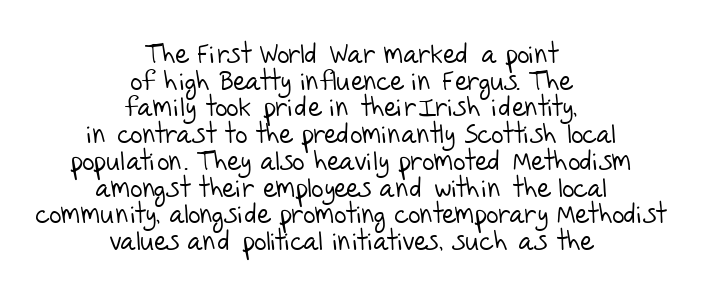
Q: Is the text bold? A: No.
Q: Is the text underlined? A: No.
Q: How is the paragraph aligned? A: Centered.
Q: Is the spacing between letters normal or unusually wide? A: Normal.
Q: Is the spacing between lines tight, normal or loose? A: Tight.
